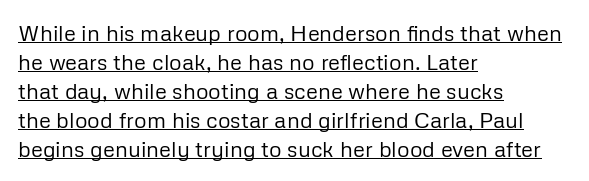
The image shows 22 px text type, upright; set left-aligned, normal line spacing (1.32x), normal letter spacing, underlined.
